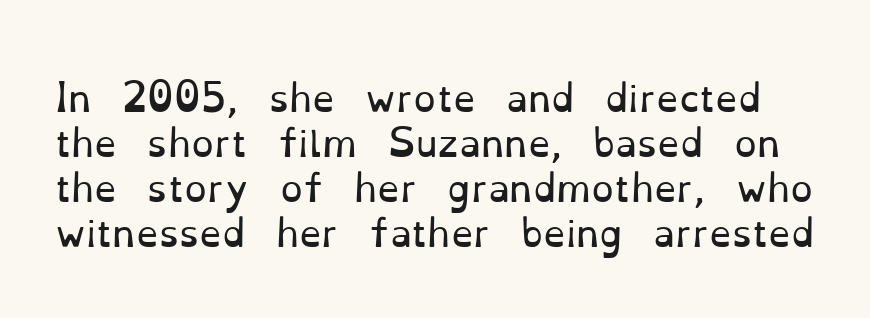
The image shows 36 px regular-weight serif type, upright; set normal line spacing (1.25x), normal letter spacing, not underlined; low stroke contrast and a small x-height.
